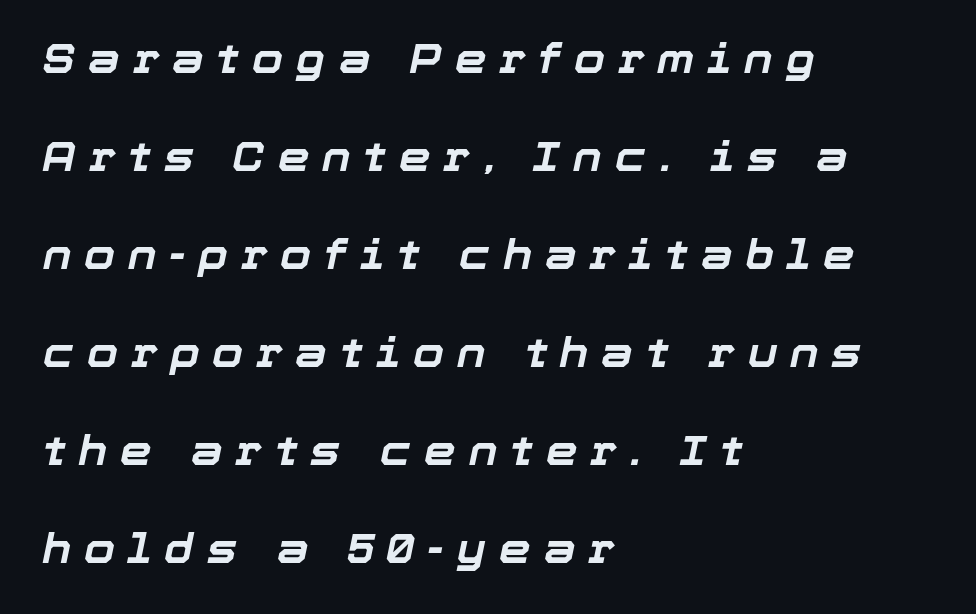
Honestly, the rows look like they've been pulled way apart. Underline: absent. Line beginnings align vertically; line endings do not. Typesetter's note: full bold, strokes at maximum text heaviness. Substantial extra tracking has been applied to these lines.
